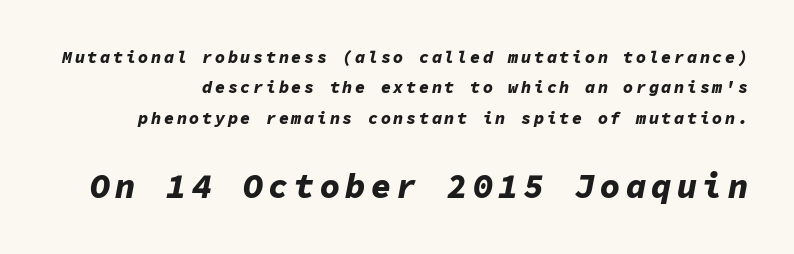
The image shows 34 px bold type, italic (leaning right), monospaced; set line spacing 1.78x, not underlined; the second (bottom) block is 2.0x larger; low stroke contrast and a medium x-height.
